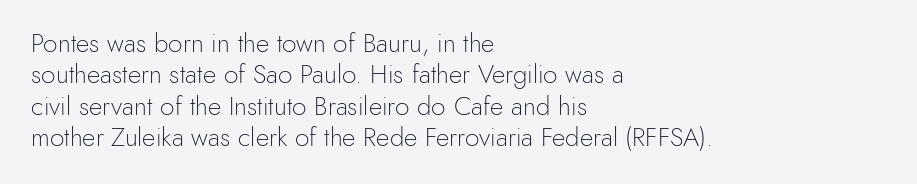
The image shows 26 px text type, upright; set left-aligned, line spacing 1.21x, normal letter spacing, not underlined.
